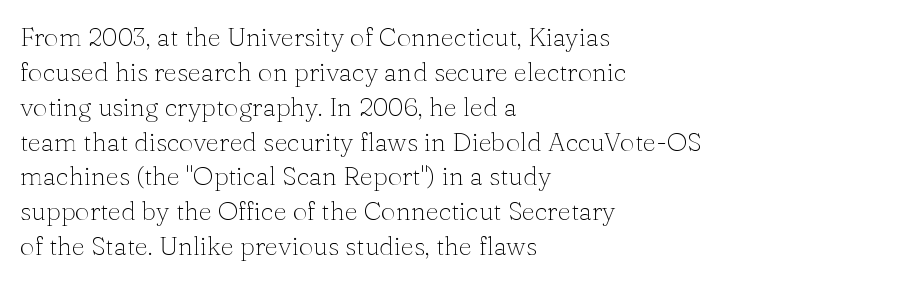
The image shows 26 px text type, upright; set left-aligned, normal line spacing (1.34x), normal letter spacing, not underlined.
